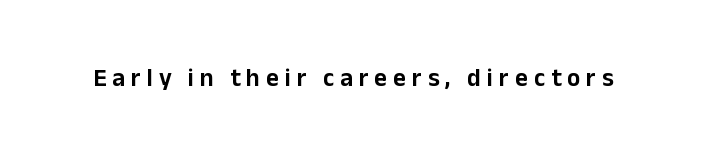
{"italic": "no", "underline": "no", "letter_spacing": "wide", "letter_spacing_em": 0.24, "glyph_px": 25}
